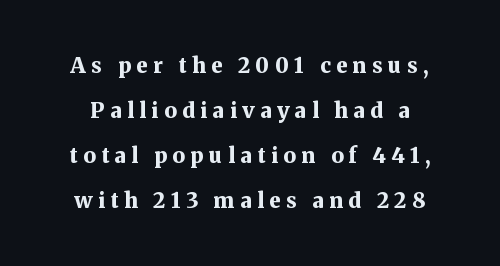
The image shows 21 px bold type, upright; set loose line spacing (2.14x), unusually wide letter spacing (+0.26 em), not underlined.
